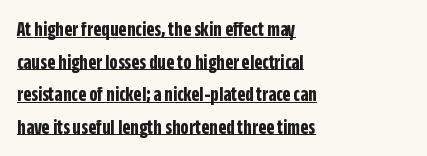
{"italic": "no", "bold": "yes", "underline": "yes", "align": "left", "line_spacing": "normal", "line_spacing_ratio": 1.55, "letter_spacing": "normal", "letter_spacing_em": 0.0, "glyph_px": 21}
